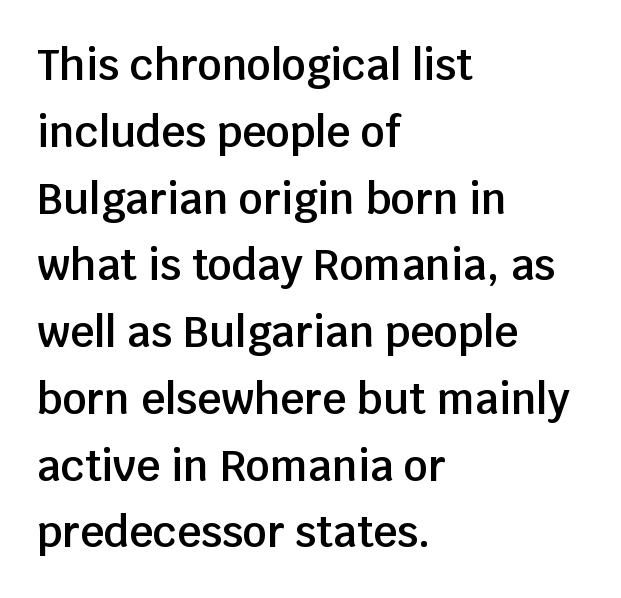
{"serif": "no", "italic": "no", "bold": "semi", "weight": "semibold", "width": "normal", "stroke_contrast": "low", "x_height": "large", "monospaced": "no", "underline": "no", "align": "left", "line_spacing": "normal", "line_spacing_ratio": 1.59, "letter_spacing": "normal", "letter_spacing_em": 0.0, "glyph_px": 42}
